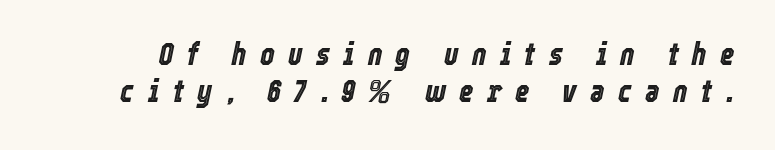
Q: Is the text italic (slanted)? A: Yes, it leans right by about 12 degrees.
Q: Is the text underlined? A: No.
Q: Is the spacing between letters normal or unusually wide? A: Unusually wide.
Q: Width (condensed, normal, or wide)? A: Condensed.
Q: x-height? A: Medium.
Q: Monospaced? A: No.
